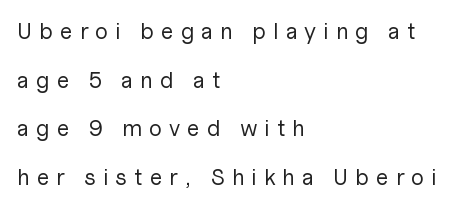
{"italic": "no", "bold": "no", "underline": "no", "align": "left", "line_spacing": "loose", "line_spacing_ratio": 2.11, "letter_spacing": "wide", "letter_spacing_em": 0.29, "glyph_px": 23}
